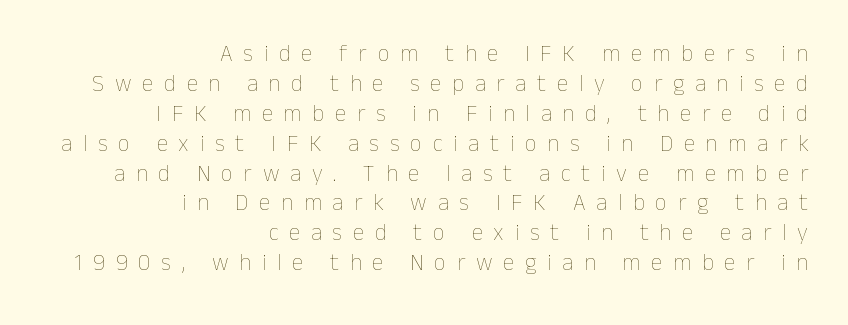
{"italic": "no", "bold": "no", "underline": "no", "align": "right", "line_spacing": "normal", "line_spacing_ratio": 1.3, "letter_spacing": "wide", "letter_spacing_em": 0.47, "glyph_px": 23}
